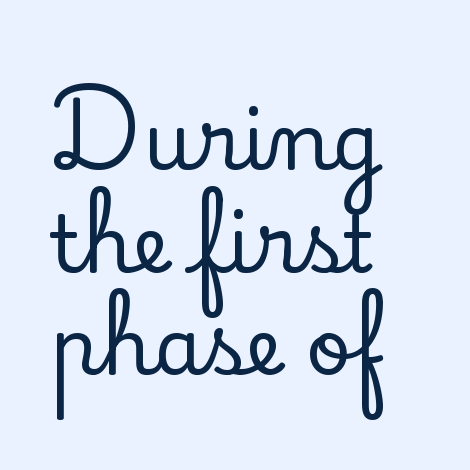
Stroke terminals: seriffed. A classic flush-left, rag-right setting is used for this passage. The zone under the glyphs is completely vacant. Notice how descenders clear the ascenders below comfortably — that's standard leading. A typesetter would call this proportional, since set widths differ per character.
